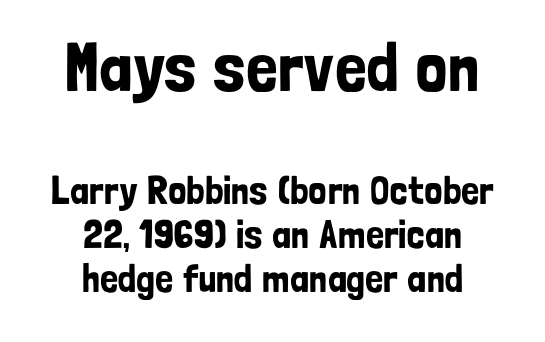
Designer's note — italics off, roman on. Character widths vary here, with narrow letters taking less room than wide ones. Nothing unusual about the tracking: characters are spaced as the font intends. Caption: upper text group enlarged, lower text group reduced. The strip under each line holds only bare page. If you folded the block vertically in half, each line would mirror itself in length.
